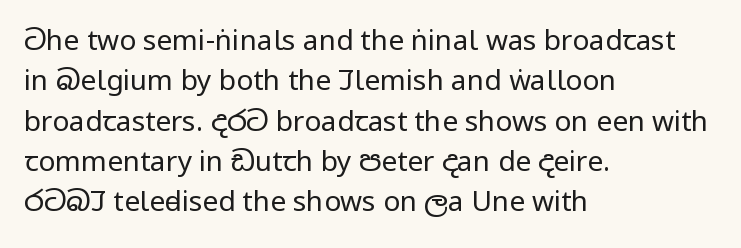
Think of a printed novel: that variable character pitch is what you see here. Lines of text with bare space underneath. The paragraph has a hard left edge and a soft right edge. Line spacing here is normal. The lettering stays uniformly vertical, giving the passage a roman look. No feet cap the strokes, marking this as sans-serif type.
